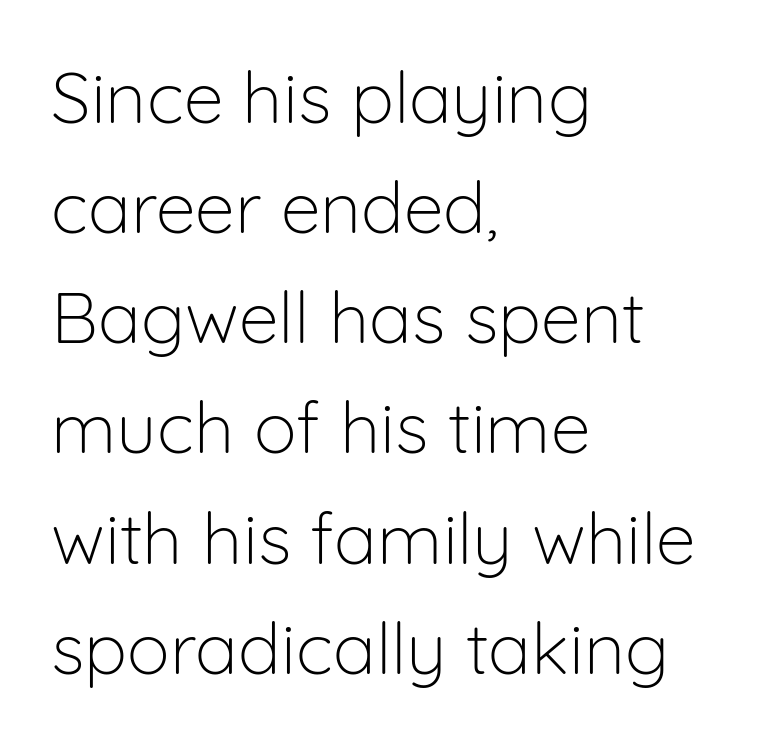
Underline: absent. Unlike italic type, these characters show no tilt at all. The compositor pushed each line to the left boundary. These lines are rendered in a variable-pitch font. Check where the strokes stop: nothing finishes them off — pure sans. The cut favours lightness, reaching ordinary text weight at its darkest.
